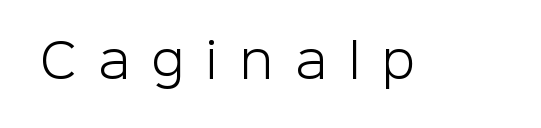
Each row of text sits above clean, open space. The letters stand upright; this is a roman face. The strokes carry an ordinary text weight at most. Note the varied advance widths — an 'i' is clearly narrower than an 'm'. No feet cap the strokes, marking this as sans-serif type. Words appear elongated and porous because spacing is wide.
